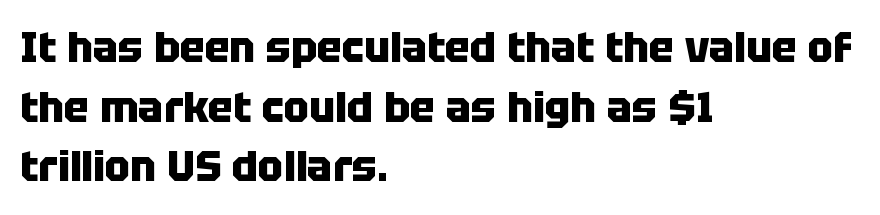
The image shows 42 px heavy sans-serif type, upright; set left-aligned, normal line spacing (1.42x), normal letter spacing, not underlined; low stroke contrast and a large x-height.
